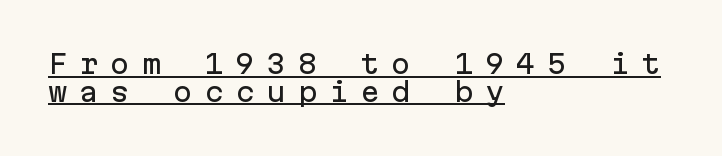
The image shows 26 px text type, upright; set left-aligned, tight line spacing (1.07x), unusually wide letter spacing (+0.45 em), underlined.
